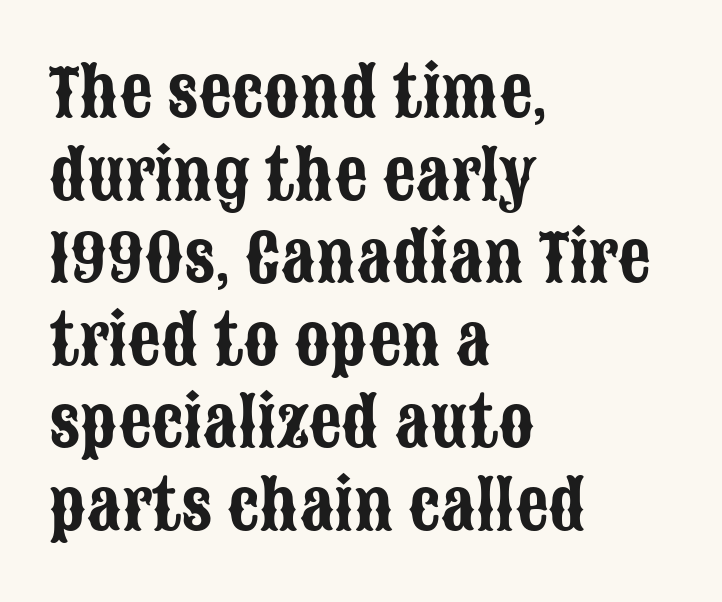
{"serif": "no", "italic": "no", "width": "condensed", "stroke_contrast": "low", "x_height": "large", "monospaced": "no", "underline": "no", "align": "left", "line_spacing": "normal", "line_spacing_ratio": 1.27, "letter_spacing": "normal", "letter_spacing_em": 0.0, "glyph_px": 65}
